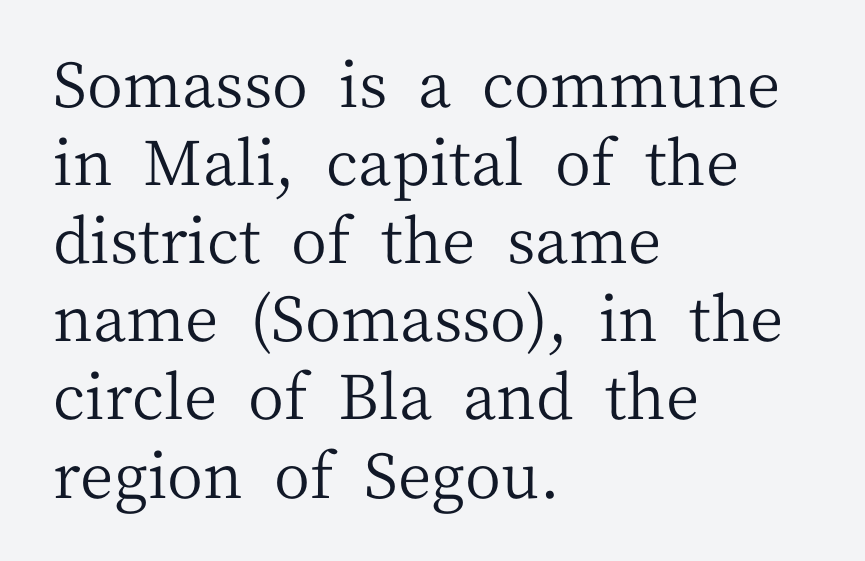
Think of a printed novel: that variable character pitch is what you see here. Compared with typical paragraphs, the rows here are spaced about the same. The cut favours lightness, reaching ordinary text weight at its darkest. A typesetter would call this zero additional tracking. This is roman type, the default non-slanted kind.
